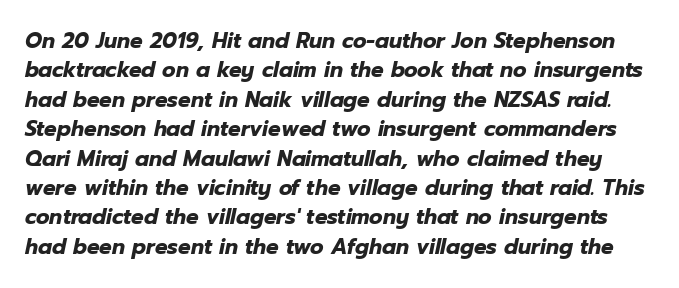
Glance below the letters and you will spot only blank space. In terms of letterspacing, this is plain default setting. Is there much room between lines? A standard amount, neither cramped nor airy. The lettering tilts uniformly, giving the passage an italic look.
